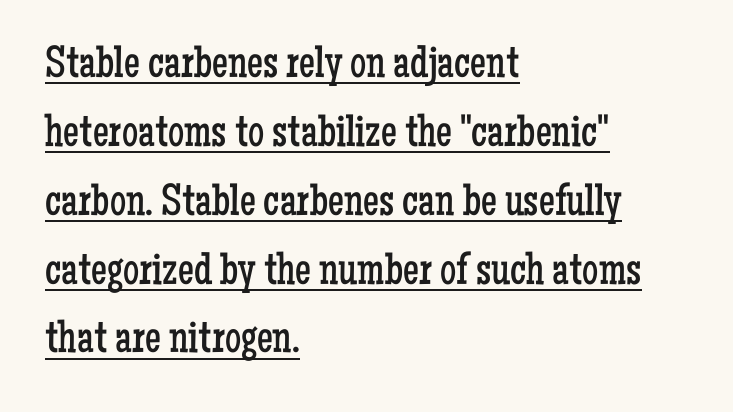
Q: Is the text bold? A: No.
Q: Is the text italic (slanted)? A: No, it is upright.
Q: Is the typeface a serif or a sans-serif typeface? A: Serif.
Q: Is the text underlined? A: Yes.
Q: How is the paragraph aligned? A: Left-aligned.
Q: Is the spacing between letters normal or unusually wide? A: Normal.
Q: Is the spacing between lines tight, normal or loose? A: Normal.
Q: Width (condensed, normal, or wide)? A: Condensed.
Q: Stroke contrast? A: Low.
Q: x-height? A: Medium.
Q: Monospaced? A: No.
